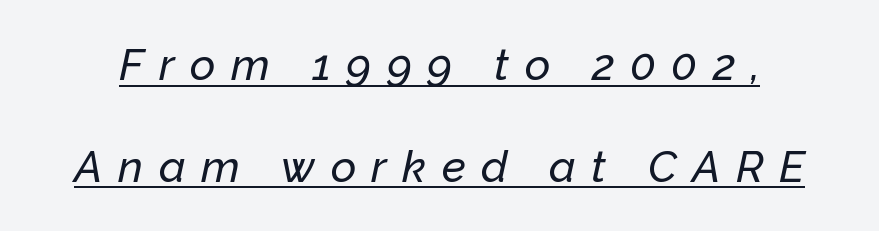
Q: Is the text italic (slanted)? A: Yes, it leans right by about 12 degrees.
Q: Is the text underlined? A: Yes.
Q: Is the spacing between letters normal or unusually wide? A: Unusually wide.
Q: Is the spacing between lines tight, normal or loose? A: Loose.
Q: Width (condensed, normal, or wide)? A: Normal.
Q: Stroke contrast? A: Low.
Q: x-height? A: Medium.
Q: Monospaced? A: No.
